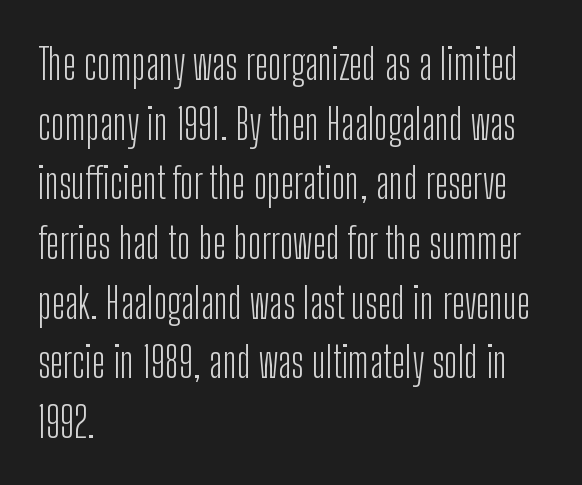
The image shows 42 px light, condensed sans-serif type, upright; set left-aligned, normal line spacing (1.42x), normal letter spacing, not underlined; low stroke contrast and a medium x-height.
